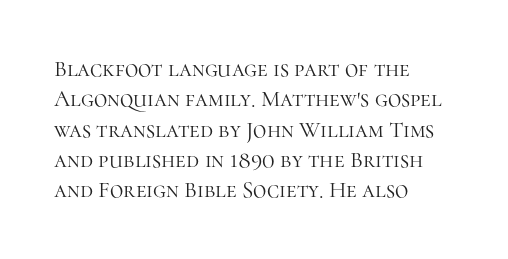
Q: Is the text bold? A: No.
Q: Is the text italic (slanted)? A: No, it is upright.
Q: Is the text underlined? A: No.
Q: How is the paragraph aligned? A: Left-aligned.
Q: Is the spacing between letters normal or unusually wide? A: Normal.
Q: Is the spacing between lines tight, normal or loose? A: Normal.
